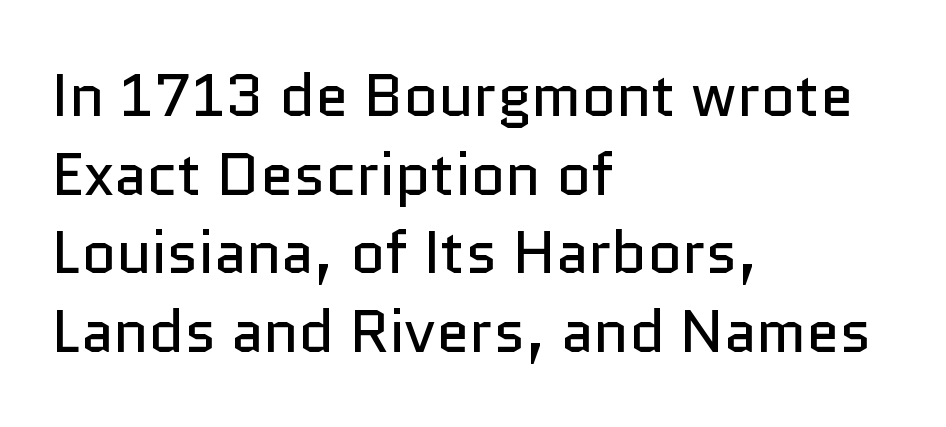
{"serif": "no", "italic": "no", "bold": "no", "weight": "regular", "width": "normal", "stroke_contrast": "low", "x_height": "medium", "monospaced": "no", "underline": "no", "align": "left", "line_spacing": "normal", "line_spacing_ratio": 1.31, "letter_spacing": "normal", "letter_spacing_em": 0.0, "glyph_px": 60}
